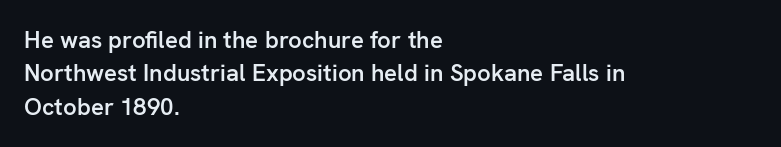
The image shows 24 px text type, upright; set left-aligned, normal line spacing (1.39x), normal letter spacing, not underlined.
